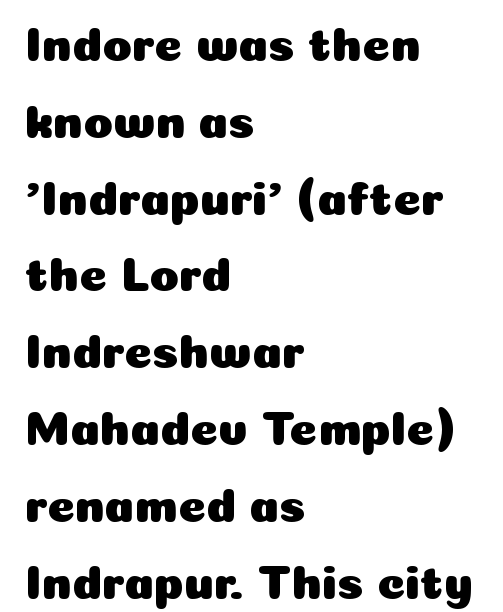
{"serif": "no", "italic": "no", "width": "normal", "stroke_contrast": "low", "x_height": "medium", "monospaced": "no", "underline": "no", "align": "left", "line_spacing": "normal", "line_spacing_ratio": 1.6, "letter_spacing": "normal", "letter_spacing_em": 0.0, "glyph_px": 48}
